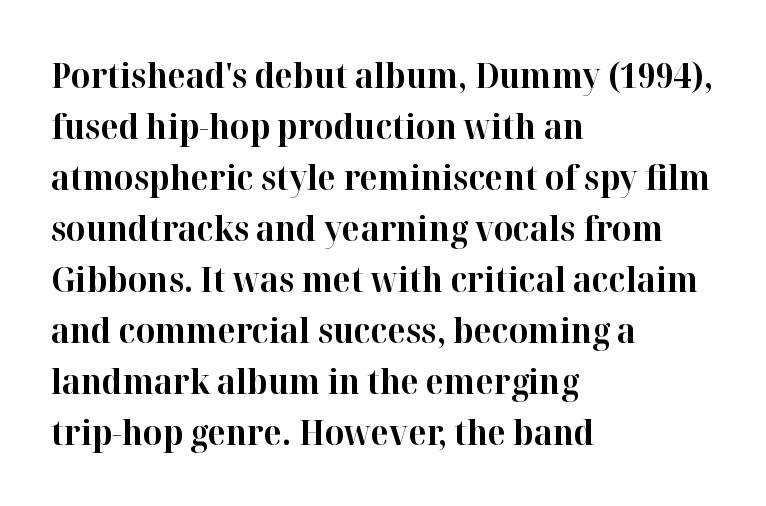
{"serif": "yes", "italic": "no", "bold": "yes", "weight": "bold", "width": "normal", "stroke_contrast": "high", "x_height": "medium", "monospaced": "no", "underline": "no", "align": "left", "line_spacing": "normal", "line_spacing_ratio": 1.5, "letter_spacing": "normal", "letter_spacing_em": 0.0, "glyph_px": 34}
